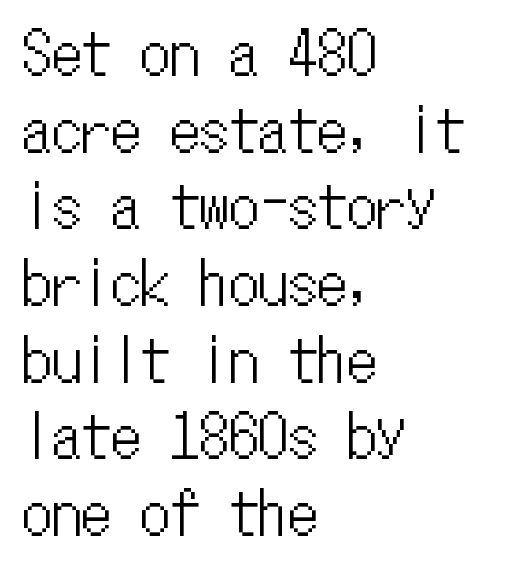
The image shows 59 px condensed type, upright, monospaced; set left-aligned, normal line spacing (1.3x), normal letter spacing, not underlined; low stroke contrast and a medium x-height.
